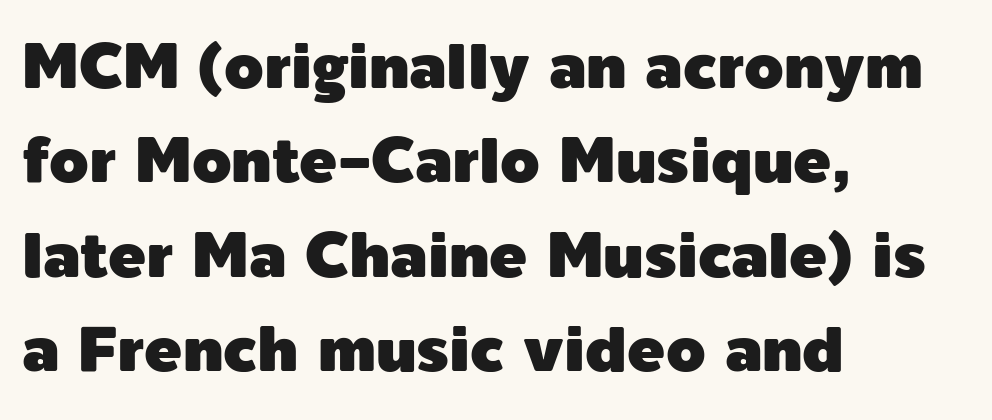
{"serif": "no", "italic": "no", "width": "normal", "x_height": "medium", "monospaced": "no", "underline": "no", "align": "left", "line_spacing": "normal", "line_spacing_ratio": 1.5, "letter_spacing": "normal", "letter_spacing_em": 0.0, "glyph_px": 63}
